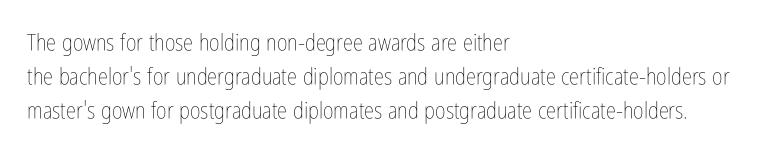
Just letters on the line, the space beneath them empty. Evenly set lines give the paragraph a standard silhouette. Heft: none added — not bold. Notice how the passage keeps a crisp vertical edge on the left only. No extra tracking has been applied to these lines. A roman cut, with each character standing at attention.
